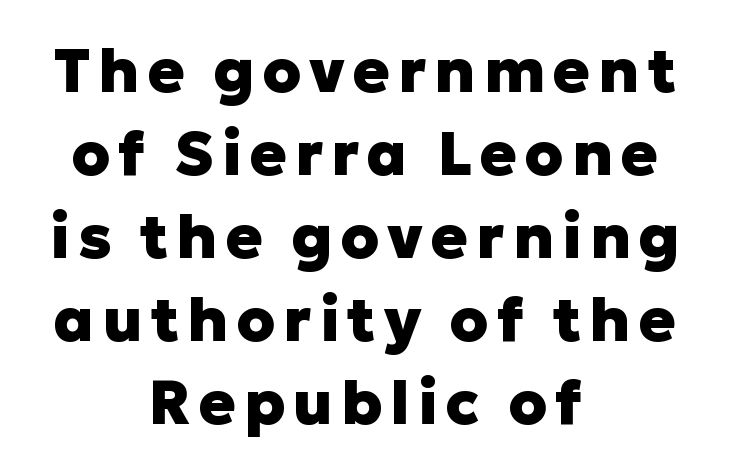
The image shows 61 px heavy sans-serif type, upright; set centered, normal line spacing (1.36x), not underlined; low stroke contrast and a medium x-height.
